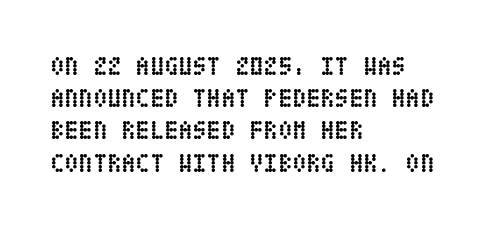
Q: Is the text bold? A: Yes.
Q: Is the text italic (slanted)? A: No, it is upright.
Q: Is the text underlined? A: No.
Q: How is the paragraph aligned? A: Left-aligned.
Q: Is the spacing between letters normal or unusually wide? A: Normal.
